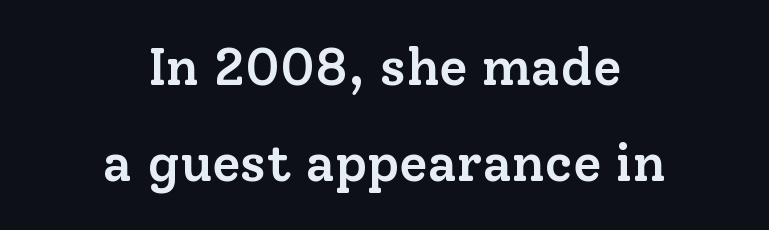
The passage shown is semibold, sitting just below true bold. The letters advance in unequal steps, a hallmark of proportional type. In terms of posture, this sample is upright. Compared with typical body copy, the letter spacing here is the same. Only glyphs here, with clear space below each row.
